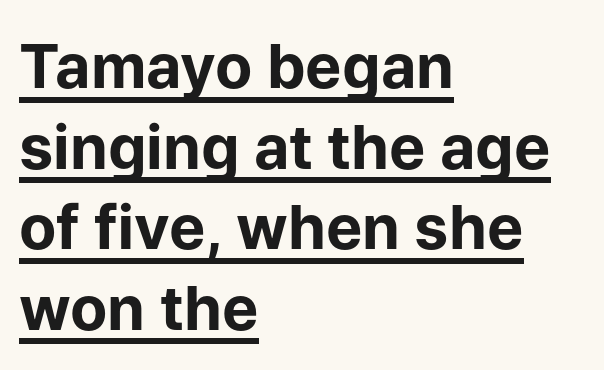
Q: Is the text bold? A: Yes.
Q: Is the text italic (slanted)? A: No, it is upright.
Q: Is the typeface a serif or a sans-serif typeface? A: Sans-serif.
Q: Is the text underlined? A: Yes.
Q: How is the paragraph aligned? A: Left-aligned.
Q: Is the spacing between letters normal or unusually wide? A: Normal.
Q: Is the spacing between lines tight, normal or loose? A: Normal.
Q: Width (condensed, normal, or wide)? A: Normal.
Q: Stroke contrast? A: Low.
Q: x-height? A: Medium.
Q: Monospaced? A: No.
